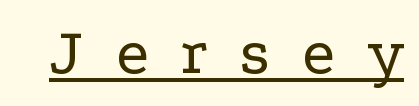
The image shows 66 px regular-weight, wide serif type, upright; set unusually wide letter spacing (+0.49 em), underlined; low stroke contrast and a medium x-height.
